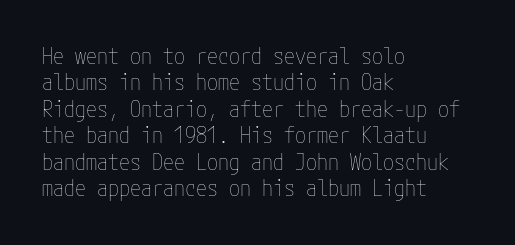
Q: Is the text bold? A: No.
Q: Is the text italic (slanted)? A: No, it is upright.
Q: Is the text underlined? A: No.
Q: How is the paragraph aligned? A: Left-aligned.
Q: Is the spacing between letters normal or unusually wide? A: Normal.
